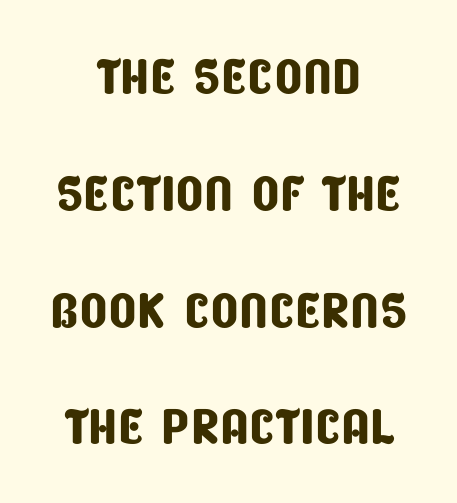
The image shows 73 px condensed sans-serif type; set centered, normal line spacing (1.6x), normal letter spacing, not underlined; low stroke contrast and a large x-height.
